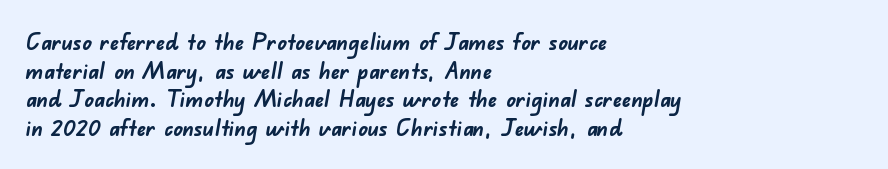
Q: Is the text bold? A: Yes.
Q: Is the text underlined? A: No.
Q: How is the paragraph aligned? A: Left-aligned.
Q: Is the spacing between letters normal or unusually wide? A: Normal.
Q: Is the spacing between lines tight, normal or loose? A: Normal.
